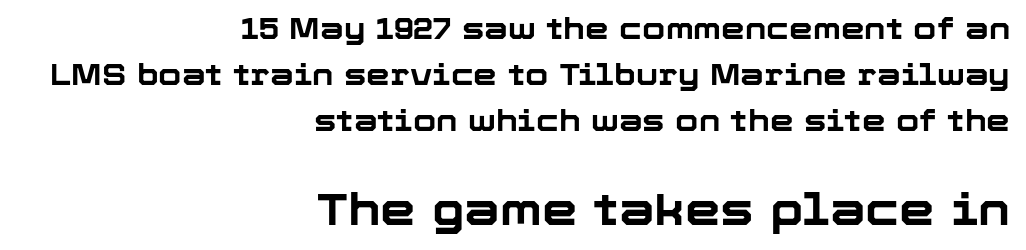
Posture: vertical. Descender tails drop into unmarked territory. Proportional: the letters do not fall into vertical columns. Whoever set this made the second block the dominant, larger element.
